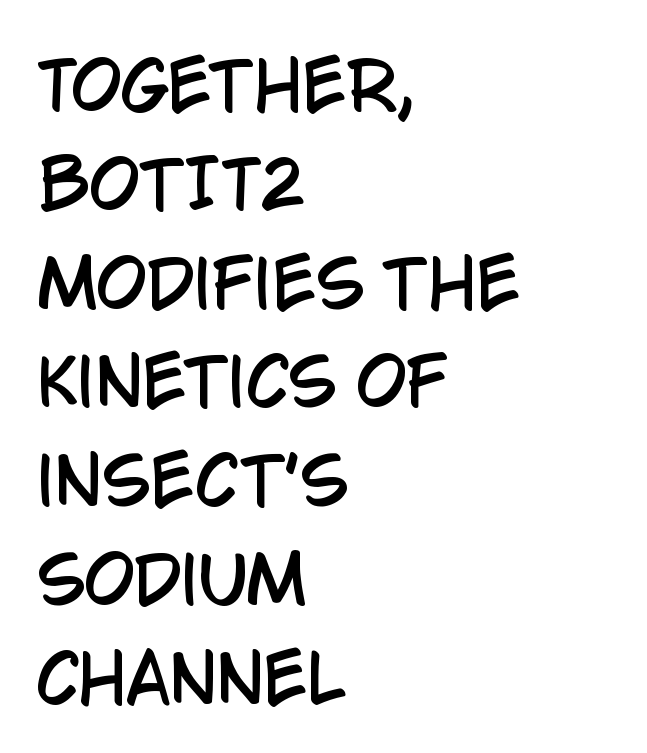
Q: Is the text italic (slanted)? A: No, it is upright.
Q: Is the typeface a serif or a sans-serif typeface? A: Sans-serif.
Q: Is the text underlined? A: No.
Q: How is the paragraph aligned? A: Left-aligned.
Q: Is the spacing between letters normal or unusually wide? A: Normal.
Q: Is the spacing between lines tight, normal or loose? A: Normal.
Q: Width (condensed, normal, or wide)? A: Condensed.
Q: Stroke contrast? A: Low.
Q: x-height? A: Large.
Q: Monospaced? A: No.
